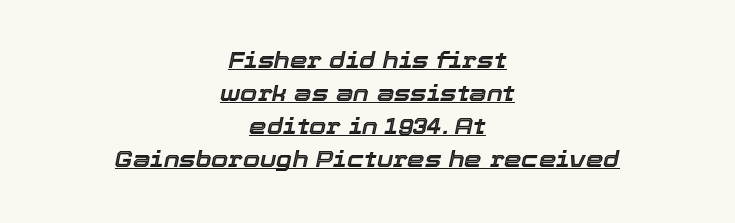
Q: Is the text italic (slanted)? A: Yes, it leans right by about 12 degrees.
Q: Is the text underlined? A: Yes.
Q: How is the paragraph aligned? A: Centered.
Q: Is the spacing between letters normal or unusually wide? A: Normal.
Q: Is the spacing between lines tight, normal or loose? A: Normal.
